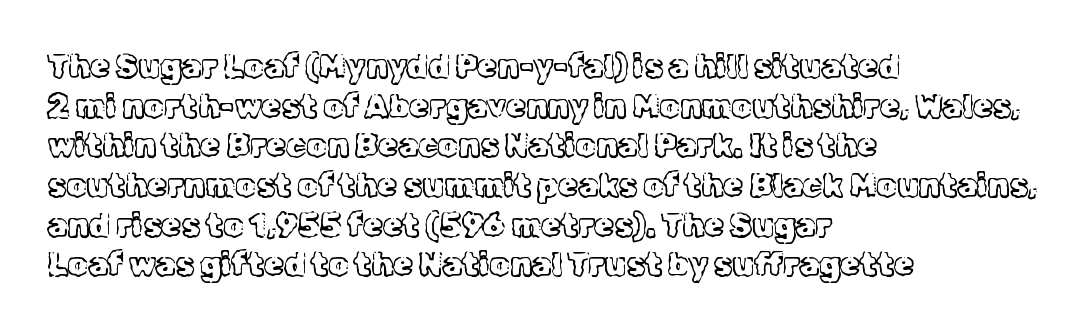
{"serif": "yes", "italic": "no", "bold": "no", "weight": "light", "width": "normal", "x_height": "medium", "monospaced": "no", "underline": "no", "align": "left", "line_spacing_ratio": 1.24, "letter_spacing": "normal", "letter_spacing_em": 0.0, "glyph_px": 32}
